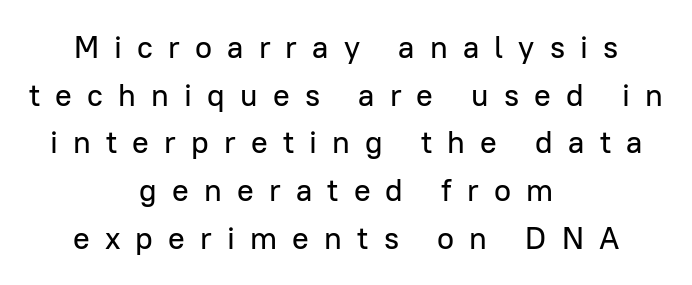
{"serif": "no", "italic": "no", "width": "normal", "stroke_contrast": "low", "x_height": "medium", "monospaced": "no", "underline": "no", "align": "center", "line_spacing": "normal", "line_spacing_ratio": 1.54, "letter_spacing": "wide", "letter_spacing_em": 0.49, "glyph_px": 31}
